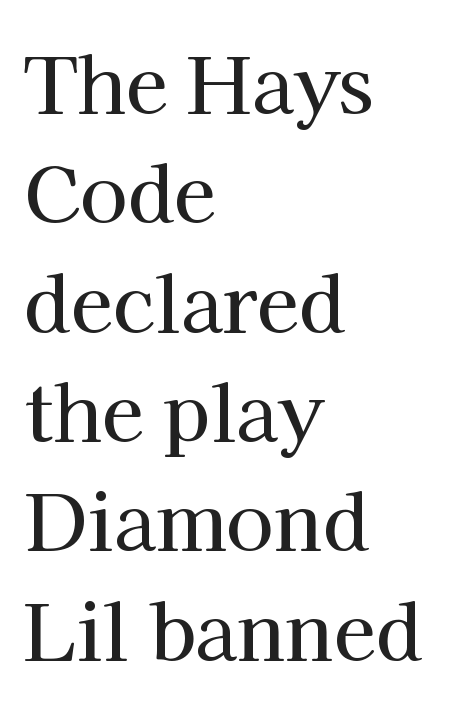
Q: Is the text italic (slanted)? A: No, it is upright.
Q: Is the typeface a serif or a sans-serif typeface? A: Serif.
Q: Is the text underlined? A: No.
Q: How is the paragraph aligned? A: Left-aligned.
Q: Is the spacing between letters normal or unusually wide? A: Normal.
Q: Is the spacing between lines tight, normal or loose? A: Normal.
Q: Width (condensed, normal, or wide)? A: Normal.
Q: Stroke contrast? A: High.
Q: x-height? A: Medium.
Q: Monospaced? A: No.
